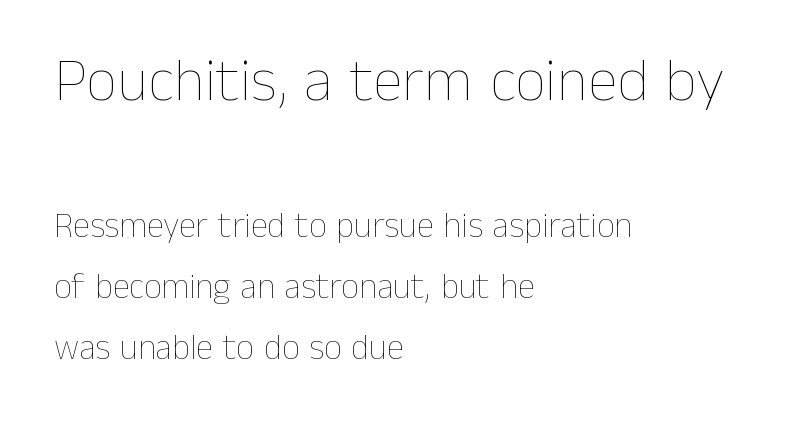
Q: Is the text bold? A: No.
Q: Is the text italic (slanted)? A: No, it is upright.
Q: Is the text underlined? A: No.
Q: How is the paragraph aligned? A: Left-aligned.
Q: Is the spacing between letters normal or unusually wide? A: Normal.
Q: Which block of text is set in a larger size, the first (top) or the second (bottom)? A: The first (top) one.
Q: Width (condensed, normal, or wide)? A: Normal.
Q: Stroke contrast? A: Low.
Q: x-height? A: Medium.
Q: Monospaced? A: No.
